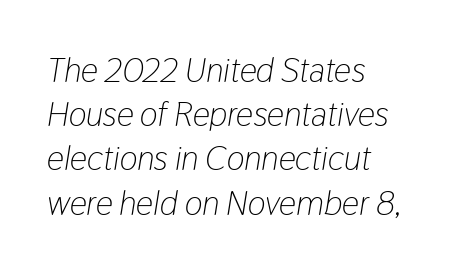
What's the leading like? Ordinary, nothing unusual. A student would call this left alignment; a typographer would say flush left, rag right. Every character sits at an angle, as italics do. Is this a heavy cut? Hardly; it is regular or lighter. A typesetter would call this proportional, since set widths differ per character.
